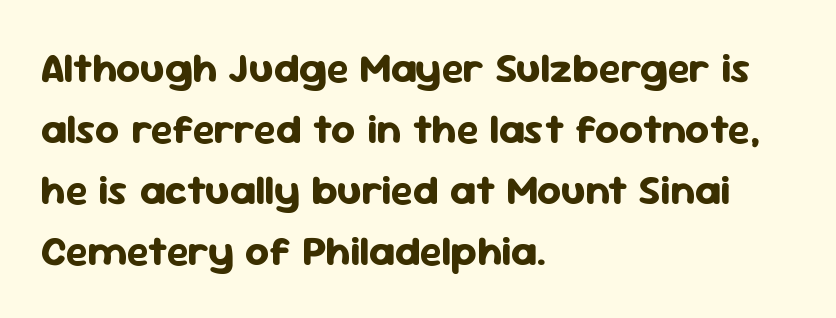
{"serif": "no", "italic": "no", "bold": "yes", "weight": "bold", "width": "normal", "stroke_contrast": "low", "x_height": "medium", "monospaced": "no", "underline": "no", "align": "left", "line_spacing": "normal", "line_spacing_ratio": 1.45, "letter_spacing": "normal", "letter_spacing_em": 0.0, "glyph_px": 42}
